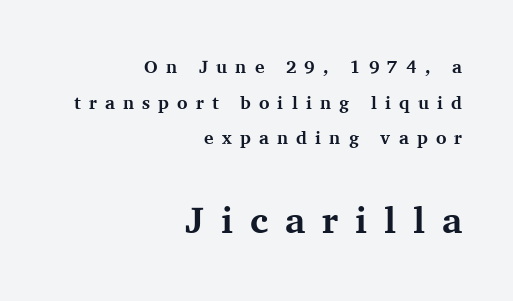
The image shows 37 px bold serif type, upright; set right-aligned, loose line spacing (1.98x), unusually wide letter spacing (+0.45 em), not underlined; the second (bottom) block is 2.06x larger; medium stroke contrast and a medium x-height.
